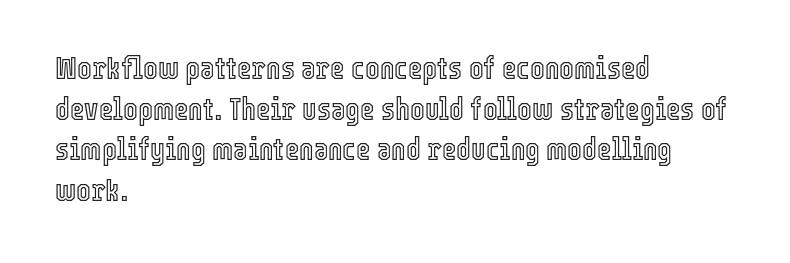
Q: Is the text italic (slanted)? A: No, it is upright.
Q: Is the text underlined? A: No.
Q: How is the paragraph aligned? A: Left-aligned.
Q: Is the spacing between letters normal or unusually wide? A: Normal.
Q: Is the spacing between lines tight, normal or loose? A: Normal.
Q: Width (condensed, normal, or wide)? A: Condensed.
Q: x-height? A: Medium.
Q: Monospaced? A: No.
